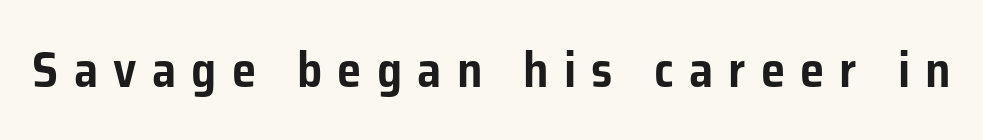
{"serif": "no", "italic": "no", "width": "normal", "stroke_contrast": "low", "x_height": "medium", "monospaced": "no", "underline": "no", "letter_spacing": "wide", "letter_spacing_em": 0.31, "glyph_px": 49}
